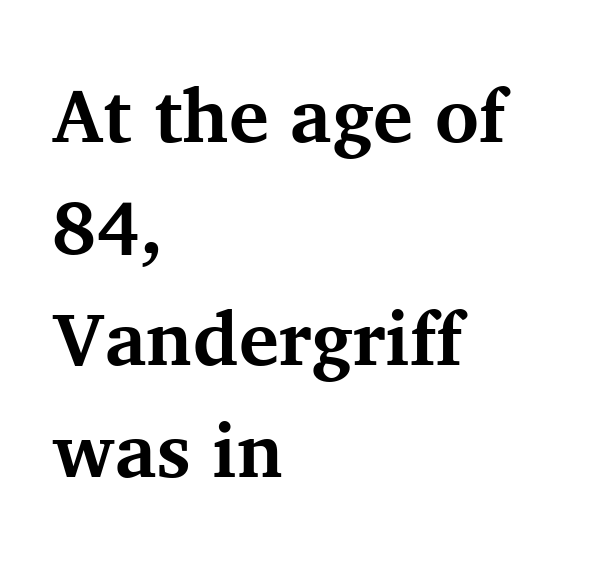
Q: Is the text bold? A: Yes.
Q: Is the text italic (slanted)? A: No, it is upright.
Q: Is the typeface a serif or a sans-serif typeface? A: Serif.
Q: Is the text underlined? A: No.
Q: How is the paragraph aligned? A: Left-aligned.
Q: Is the spacing between letters normal or unusually wide? A: Normal.
Q: Is the spacing between lines tight, normal or loose? A: Normal.
Q: Width (condensed, normal, or wide)? A: Normal.
Q: Stroke contrast? A: Medium.
Q: x-height? A: Medium.
Q: Monospaced? A: No.
